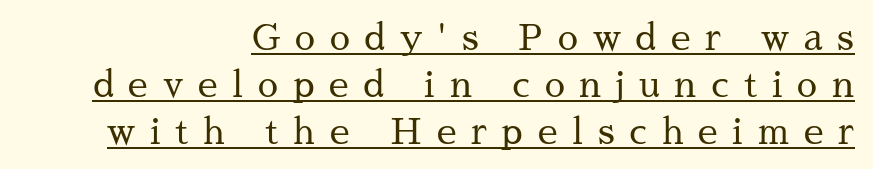
{"serif": "yes", "italic": "no", "bold": "no", "weight": "regular", "width": "normal", "stroke_contrast": "medium", "x_height": "medium", "monospaced": "no", "underline": "yes", "align": "right", "line_spacing": "normal", "line_spacing_ratio": 1.3, "letter_spacing": "wide", "letter_spacing_em": 0.41, "glyph_px": 36}
